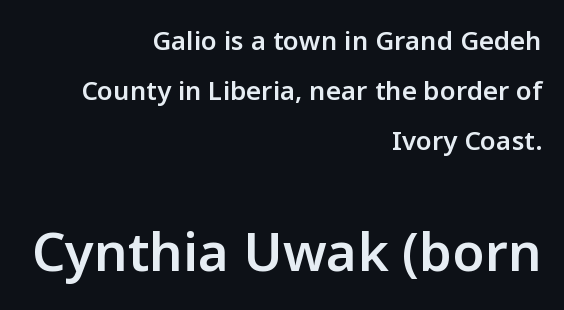
The space beneath each line is pristine and unruled. How would I describe the line gaps? Wide and relaxed. I'd call this a sans setting — the letters go barefoot. Words appear dense and cohesive because spacing is normal. Short and long lines alike share a common ending point at right.
